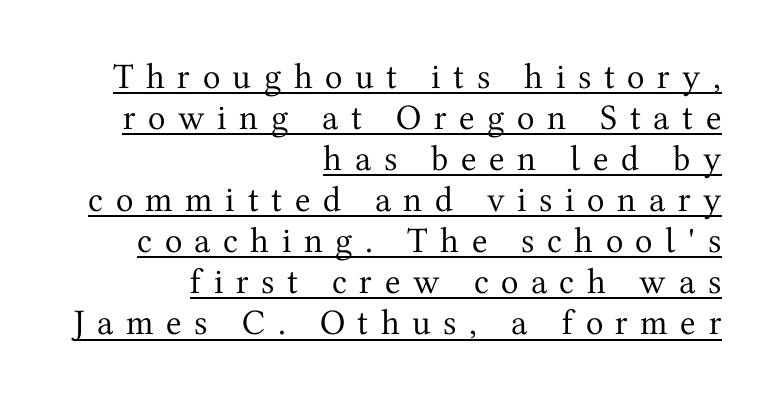
The image shows 36 px regular-weight serif type, upright; set right-aligned, tight line spacing (1.14x), unusually wide letter spacing (+0.35 em), underlined; medium stroke contrast and a medium x-height.
